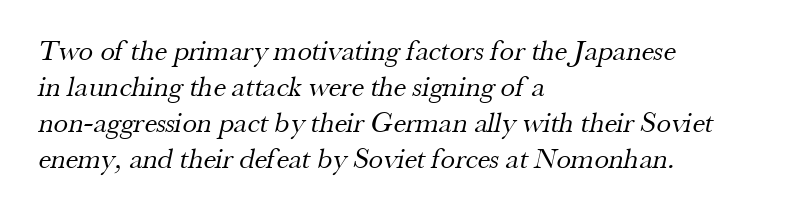
The image shows 29 px regular-weight serif type; set left-aligned, line spacing 1.24x, normal letter spacing, not underlined; medium stroke contrast and a small x-height.
